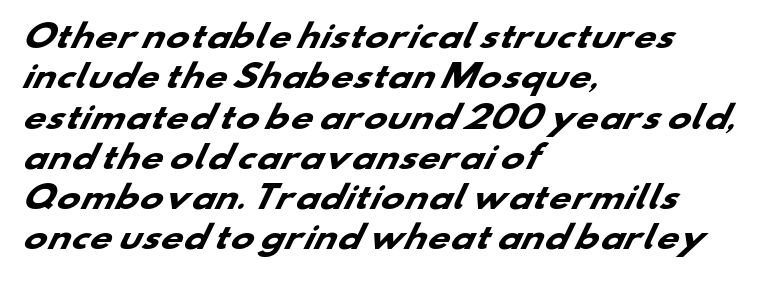
{"serif": "no", "bold": "yes", "weight": "heavy", "width": "wide", "stroke_contrast": "low", "x_height": "small", "monospaced": "no", "underline": "no", "align": "left", "line_spacing": "normal", "line_spacing_ratio": 1.3, "letter_spacing": "normal", "letter_spacing_em": 0.0, "glyph_px": 31}
